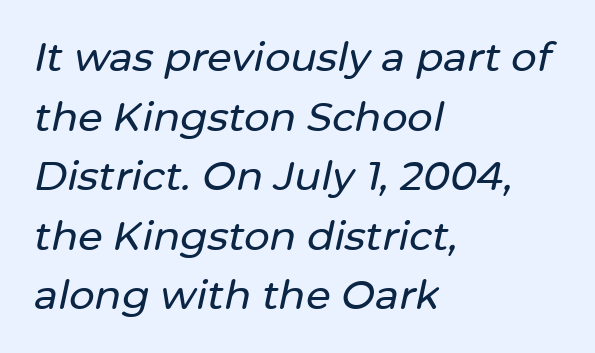
{"italic": "yes", "lean": "right", "slant_degrees": 12, "width": "normal", "stroke_contrast": "low", "x_height": "medium", "monospaced": "no", "underline": "no", "align": "left", "line_spacing": "normal", "line_spacing_ratio": 1.49, "letter_spacing": "normal", "letter_spacing_em": 0.0, "glyph_px": 40}
